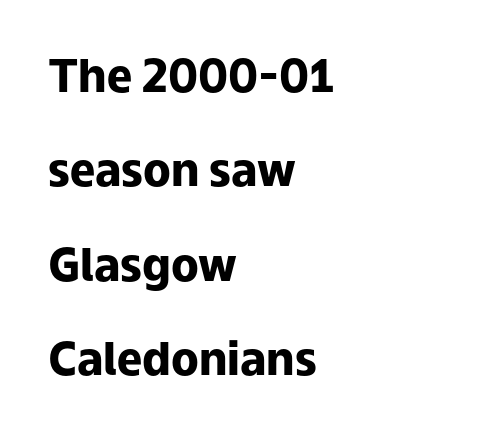
The image shows 45 px heavy sans-serif type, upright; set left-aligned, loose line spacing (2.1x), normal letter spacing, not underlined; low stroke contrast and a medium x-height.
